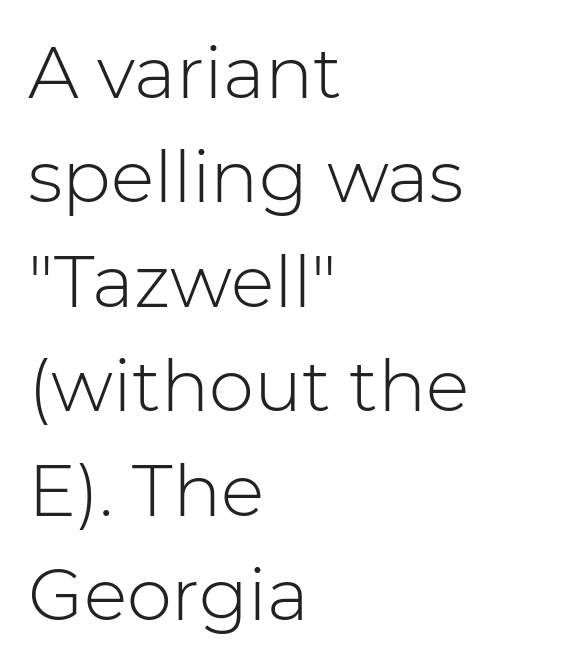
{"serif": "no", "italic": "no", "bold": "no", "weight": "light", "width": "normal", "stroke_contrast": "low", "x_height": "medium", "monospaced": "no", "underline": "no", "align": "left", "line_spacing": "normal", "line_spacing_ratio": 1.45, "letter_spacing": "normal", "letter_spacing_em": 0.0, "glyph_px": 72}
